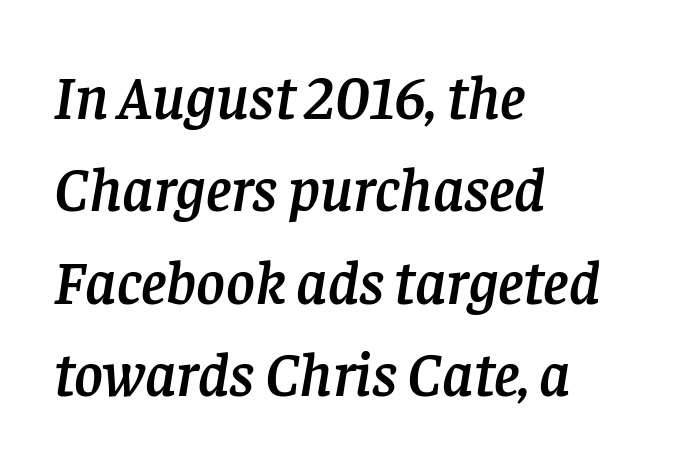
{"serif": "yes", "italic": "yes", "lean": "right", "slant_degrees": 8, "width": "normal", "stroke_contrast": "low", "x_height": "large", "monospaced": "no", "underline": "no", "align": "left", "line_spacing": "normal", "line_spacing_ratio": 1.49, "letter_spacing": "normal", "letter_spacing_em": 0.0, "glyph_px": 62}
